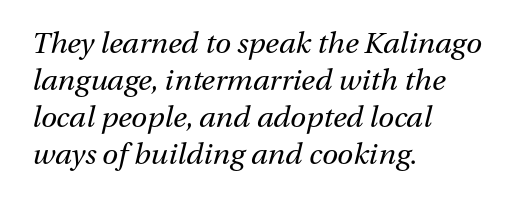
The string is rendered with underlining switched off. What stands out about the letter spacing? Nothing — it is the standard amount. Which margin do the lines hug? The left one — the right edge is uneven. Regular leading. Stroke thickness stays within the range of a standard reading face or lighter.
